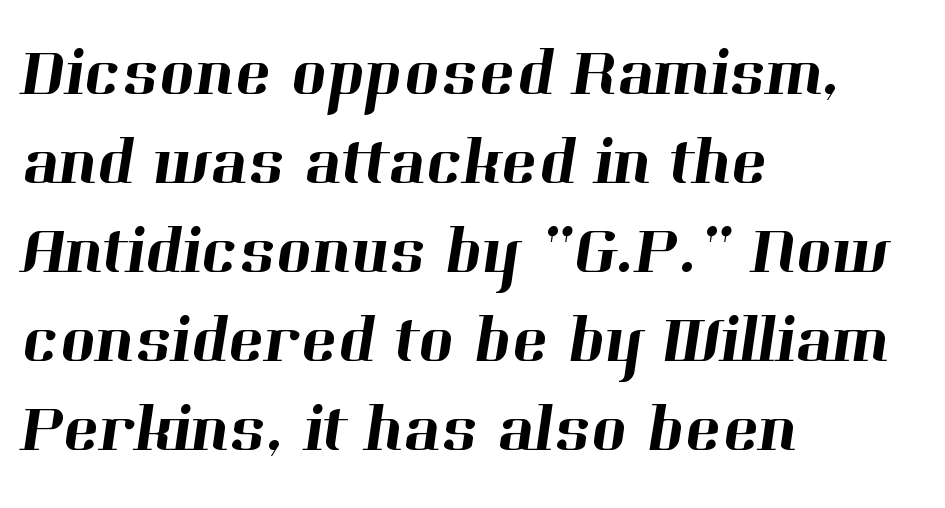
Q: Is the typeface a serif or a sans-serif typeface? A: Serif.
Q: Is the text underlined? A: No.
Q: How is the paragraph aligned? A: Left-aligned.
Q: Is the spacing between letters normal or unusually wide? A: Normal.
Q: Is the spacing between lines tight, normal or loose? A: Normal.
Q: Width (condensed, normal, or wide)? A: Normal.
Q: Stroke contrast? A: High.
Q: x-height? A: Medium.
Q: Monospaced? A: No.
